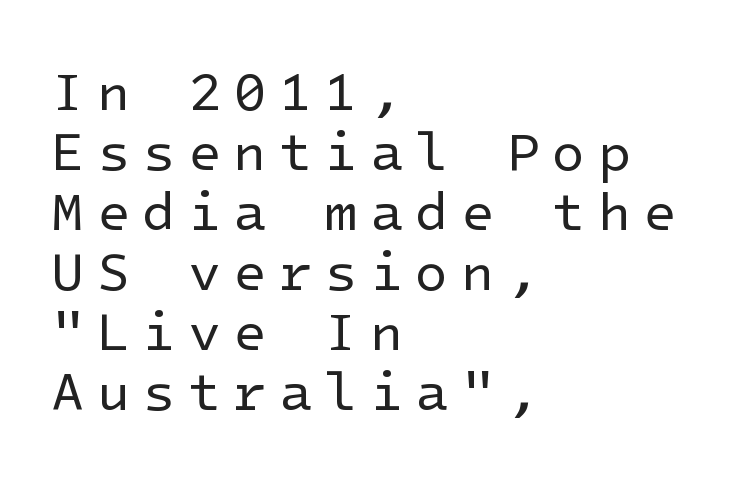
The image shows 54 px regular-weight sans-serif type, upright; set left-aligned, tight line spacing (1.11x), unusually wide letter spacing (+0.23 em), not underlined; low stroke contrast and a medium x-height.
